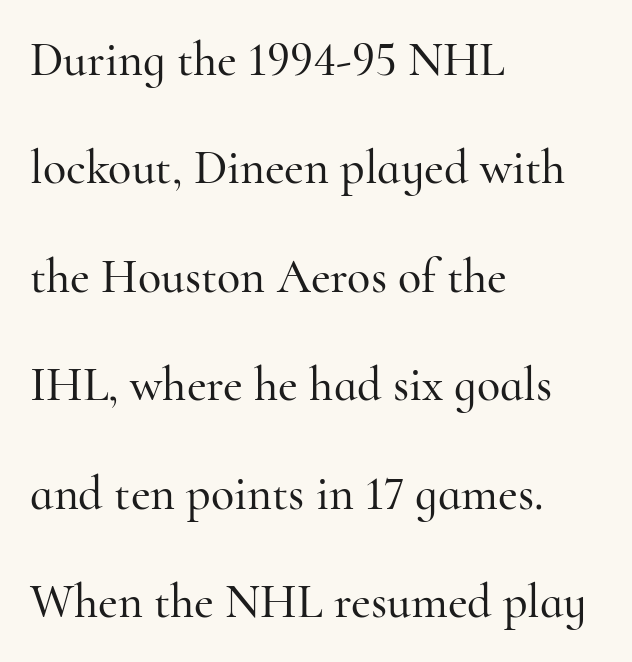
{"serif": "yes", "italic": "no", "width": "normal", "stroke_contrast": "high", "x_height": "small", "monospaced": "no", "underline": "no", "align": "left", "line_spacing": "loose", "line_spacing_ratio": 2.26, "letter_spacing": "normal", "letter_spacing_em": 0.0, "glyph_px": 48}
